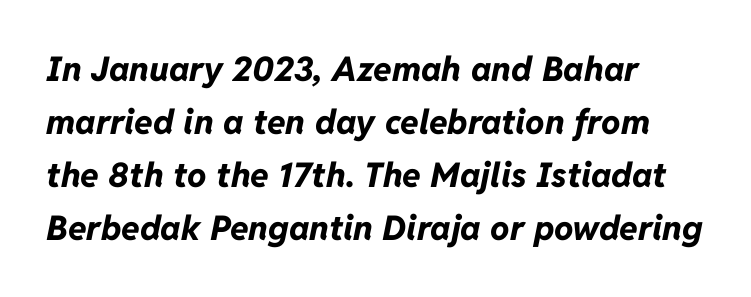
The rendering uses natural spacing where letterforms have individual widths. The passage shown is not underscored anywhere. If you measured baseline to baseline, you'd find a middling distance. Between one letter and the next there's only the usual sliver of space.
